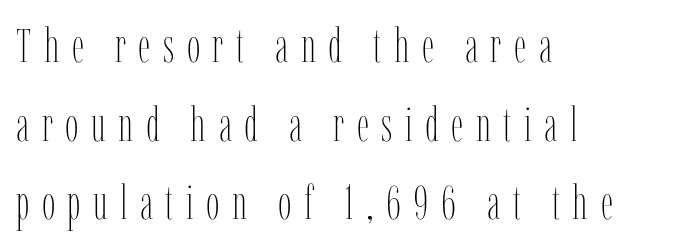
{"italic": "no", "bold": "no", "weight": "thin", "width": "condensed", "stroke_contrast": "low", "x_height": "medium", "monospaced": "no", "underline": "no", "align": "left", "line_spacing": "normal", "line_spacing_ratio": 1.64, "letter_spacing": "wide", "letter_spacing_em": 0.26, "glyph_px": 48}
